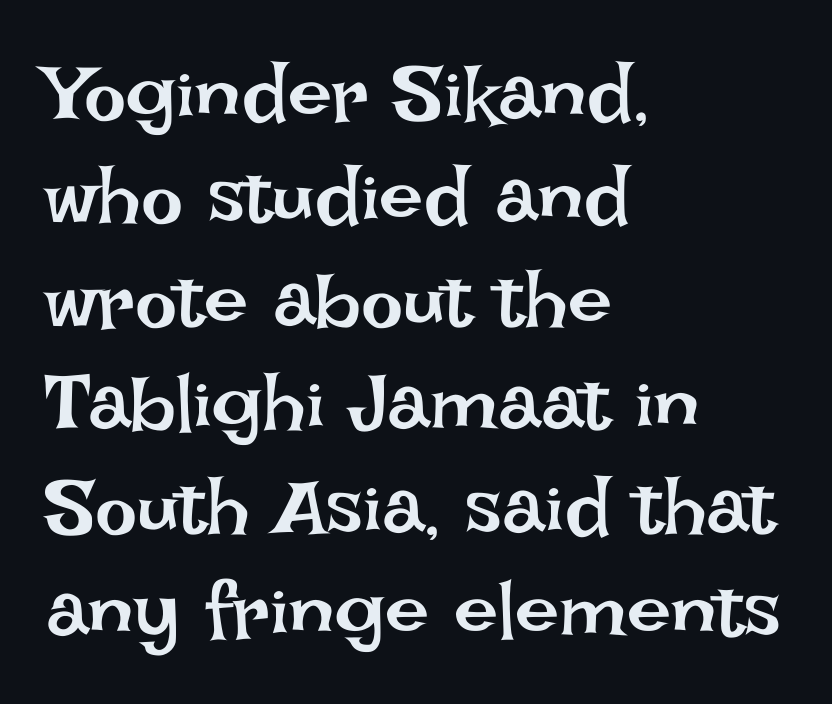
Q: Is the text bold? A: No.
Q: Is the text italic (slanted)? A: No, it is upright.
Q: Is the text underlined? A: No.
Q: How is the paragraph aligned? A: Left-aligned.
Q: Is the spacing between letters normal or unusually wide? A: Normal.
Q: Is the spacing between lines tight, normal or loose? A: Normal.
Q: Width (condensed, normal, or wide)? A: Normal.
Q: Stroke contrast? A: Low.
Q: x-height? A: Large.
Q: Monospaced? A: No.
